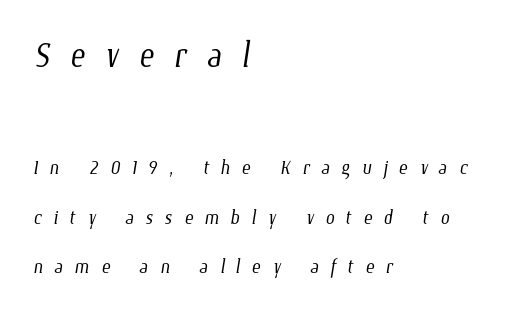
{"bold": "no", "weight": "light", "width": "condensed", "stroke_contrast": "low", "x_height": "medium", "monospaced": "no", "underline": "no", "align": "left", "line_spacing": "loose", "line_spacing_ratio": 1.9, "letter_spacing": "wide", "letter_spacing_em": 0.44, "larger_block": "first", "size_ratio": 1.73, "glyph_px": 45}
